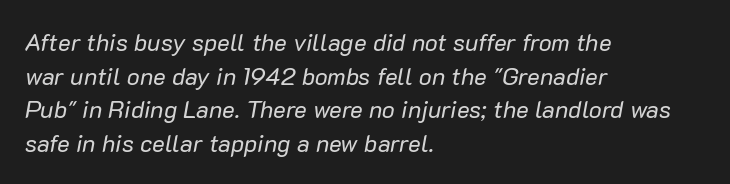
{"italic": "yes", "lean": "right", "slant_degrees": 10, "bold": "no", "underline": "no", "align": "left", "line_spacing": "normal", "line_spacing_ratio": 1.4, "letter_spacing": "normal", "letter_spacing_em": 0.0, "glyph_px": 24}
